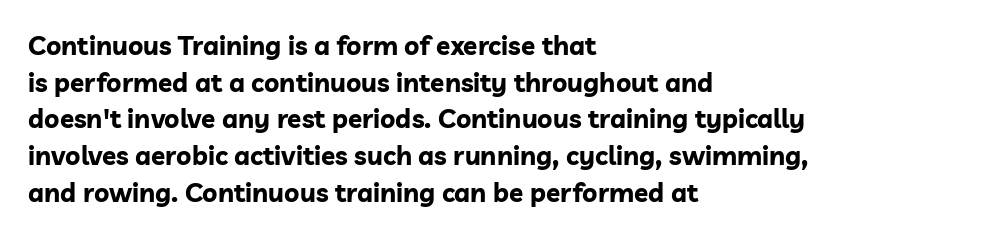
Q: Is the text bold? A: Yes.
Q: Is the text italic (slanted)? A: No, it is upright.
Q: Is the text underlined? A: No.
Q: How is the paragraph aligned? A: Left-aligned.
Q: Is the spacing between letters normal or unusually wide? A: Normal.
Q: Is the spacing between lines tight, normal or loose? A: Normal.
